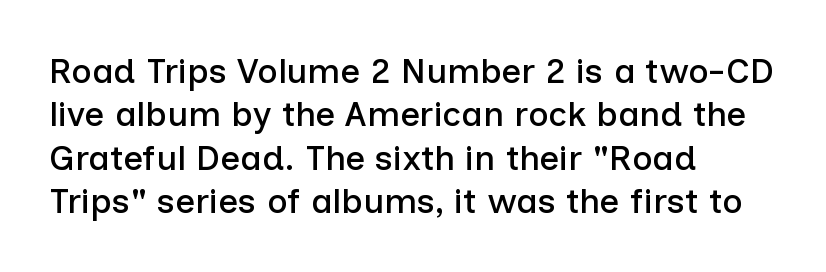
The paragraph shown leans on its left margin. The letters sit at their default tracking, neither squeezed nor spread. This is roman type, the default non-slanted kind. The letters advance in unequal steps, a hallmark of proportional type. Bare-footed words on every line. The type family on display is of the sans-serif kind.
